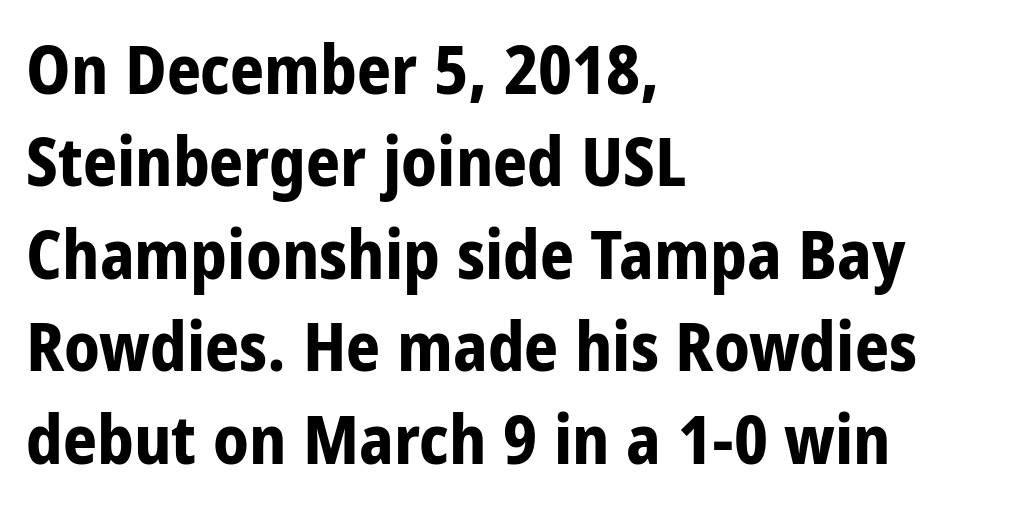
The image shows 67 px bold, condensed sans-serif type, upright; set left-aligned, normal line spacing (1.38x), normal letter spacing, not underlined; low stroke contrast and a large x-height.
